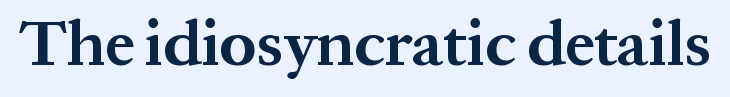
Q: Is the text bold? A: Yes.
Q: Is the text italic (slanted)? A: No, it is upright.
Q: Is the typeface a serif or a sans-serif typeface? A: Serif.
Q: Is the text underlined? A: No.
Q: Is the spacing between letters normal or unusually wide? A: Normal.
Q: Width (condensed, normal, or wide)? A: Normal.
Q: Stroke contrast? A: Medium.
Q: x-height? A: Medium.
Q: Monospaced? A: No.
